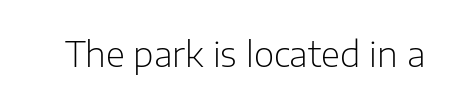
{"serif": "no", "italic": "no", "bold": "no", "weight": "light", "width": "normal", "stroke_contrast": "low", "x_height": "medium", "monospaced": "no", "underline": "no", "letter_spacing": "normal", "letter_spacing_em": 0.0, "glyph_px": 35}
